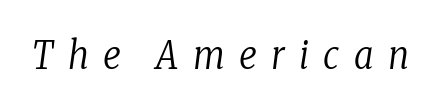
Look at the tracking — it's clearly loosened, letters drifting apart. This sample has the flowing, uneven cadence of proportional lettering. Is the type slanted? Yes — the strokes lean at a clear angle. Observe the serifs anchoring each vertical stroke in this sample. Letters rest on an invisible, unmarked baseline.
